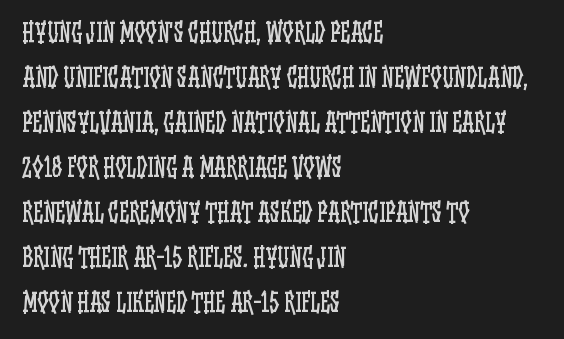
Nobody touched the tracking dial on this one. The type sits square on the baseline with zero lean. Decoration check: the copy has no underline. All the whitespace from short lines collects on the right. No letter is thick-stroked: the sample isn't bold.
